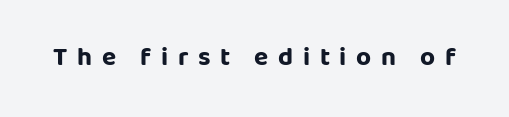
{"italic": "no", "bold": "yes", "underline": "no", "letter_spacing": "wide", "letter_spacing_em": 0.37, "glyph_px": 26}
